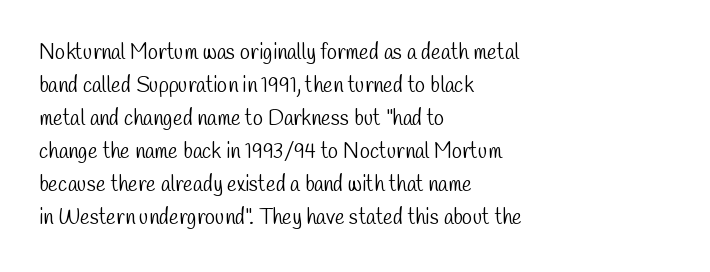
{"bold": "no", "underline": "no", "align": "left", "line_spacing": "normal", "line_spacing_ratio": 1.57, "letter_spacing": "normal", "letter_spacing_em": 0.0, "glyph_px": 21}
